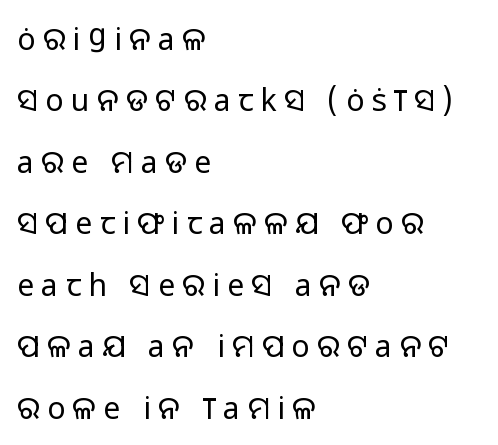
Q: Is the text bold? A: No.
Q: Is the text italic (slanted)? A: No, it is upright.
Q: Is the typeface a serif or a sans-serif typeface? A: Sans-serif.
Q: Is the text underlined? A: No.
Q: How is the paragraph aligned? A: Left-aligned.
Q: Is the spacing between letters normal or unusually wide? A: Unusually wide.
Q: Is the spacing between lines tight, normal or loose? A: Loose.
Q: Width (condensed, normal, or wide)? A: Normal.
Q: Stroke contrast? A: Low.
Q: x-height? A: Medium.
Q: Monospaced? A: No.
